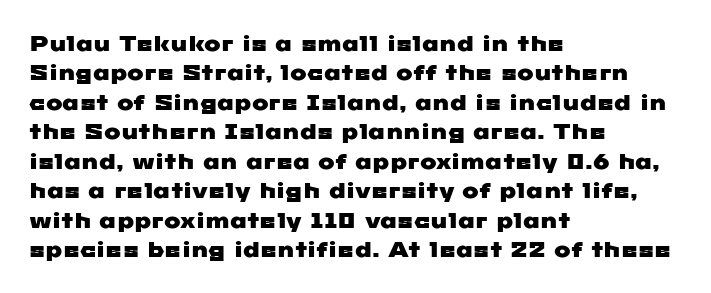
Q: Is the text underlined? A: No.
Q: How is the paragraph aligned? A: Left-aligned.
Q: Is the spacing between letters normal or unusually wide? A: Normal.
Q: Is the spacing between lines tight, normal or loose? A: Normal.
